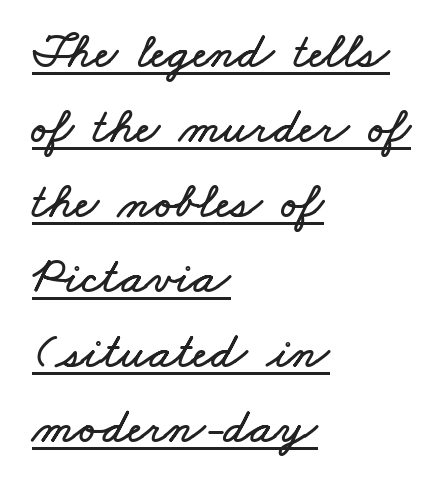
Is this a fixed-width face? No — the glyphs have proportional, varying widths. A continuous stroke trails under the words, as in a hyperlink. What's the leading like? Ordinary, nothing unusual. Standard letterfit; no display-style spreading of the glyphs.
